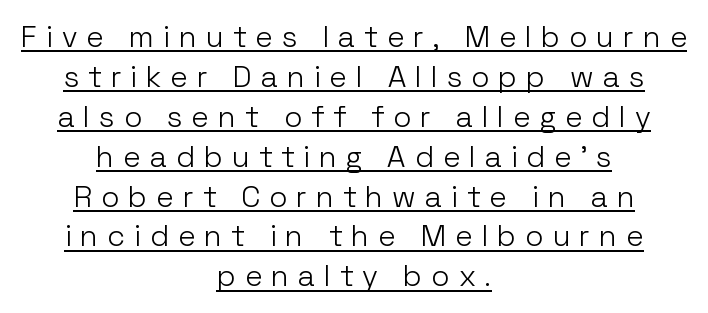
Q: Is the text bold? A: No.
Q: Is the text italic (slanted)? A: No, it is upright.
Q: Is the typeface a serif or a sans-serif typeface? A: Sans-serif.
Q: Is the text underlined? A: Yes.
Q: How is the paragraph aligned? A: Centered.
Q: Is the spacing between letters normal or unusually wide? A: Unusually wide.
Q: Is the spacing between lines tight, normal or loose? A: Normal.
Q: Width (condensed, normal, or wide)? A: Normal.
Q: Stroke contrast? A: Low.
Q: x-height? A: Medium.
Q: Monospaced? A: No.
